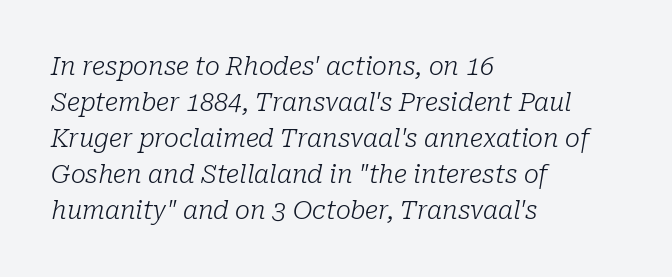
The image shows 25 px text type, italic (leaning right); set left-aligned, normal line spacing (1.44x), normal letter spacing, not underlined.
